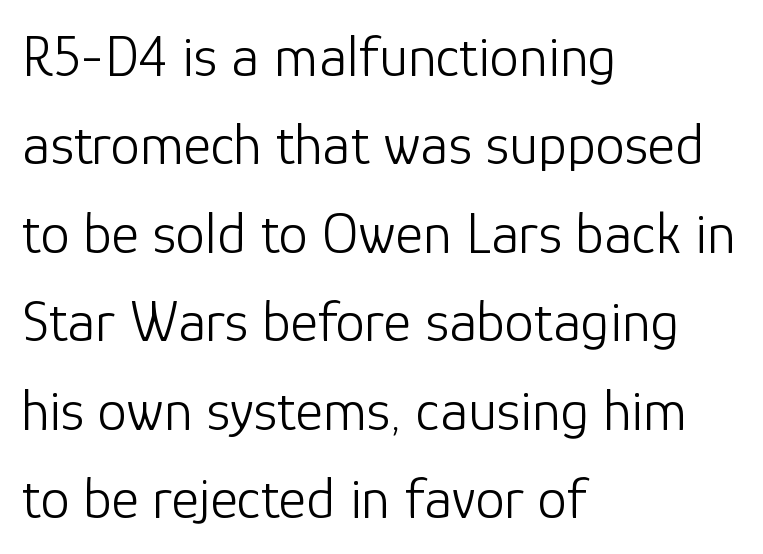
The type is set solid horizontally, with unmodified tracking. A bare baseline throughout the passage. Think of a printed novel: that variable character pitch is what you see here. Teacher's note: observe the even left margin — that is flush-left alignment.
